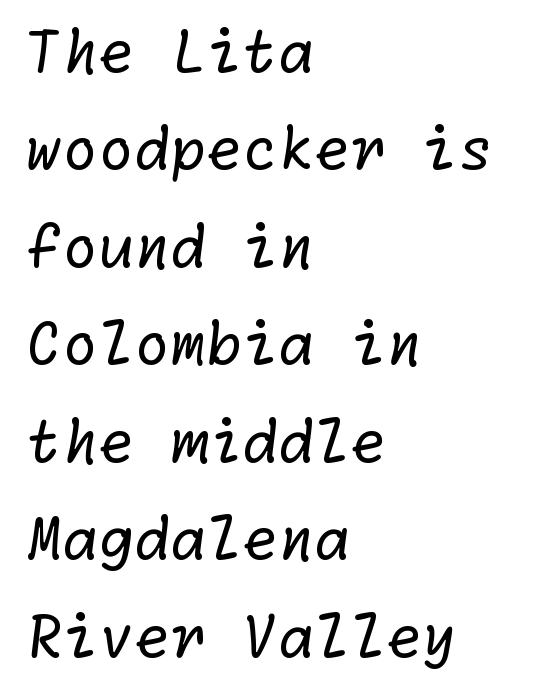
The image shows 58 px regular-weight sans-serif type; set left-aligned, normal line spacing (1.68x), normal letter spacing, not underlined; low stroke contrast and a medium x-height.
